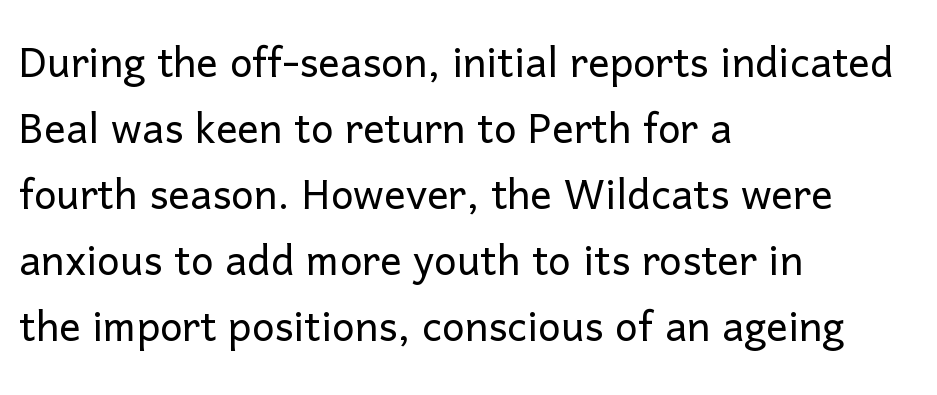
The image shows 54 px light sans-serif type, upright; set left-aligned, line spacing 1.22x, normal letter spacing, not underlined; low stroke contrast and a medium x-height.
